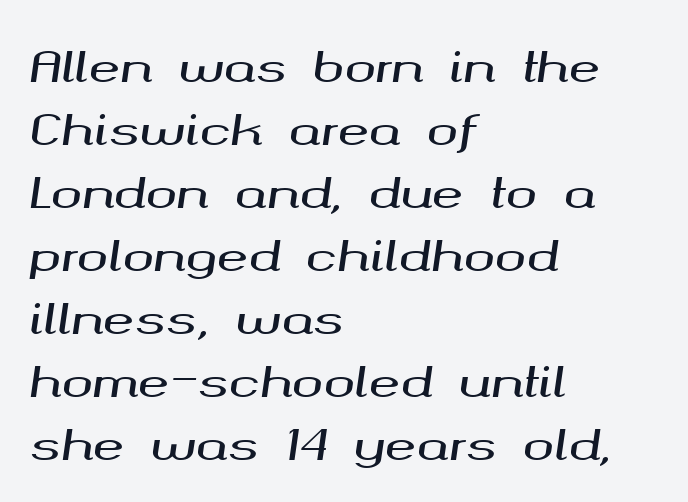
Think of a printed novel: that variable character pitch is what you see here. Letters rest on an invisible, unmarked baseline. Glyph-to-glyph distance matches everyday printed text. The block of text has a typical density, with ordinary space between rows. The text carries the slant typical of an italic or oblique font.
